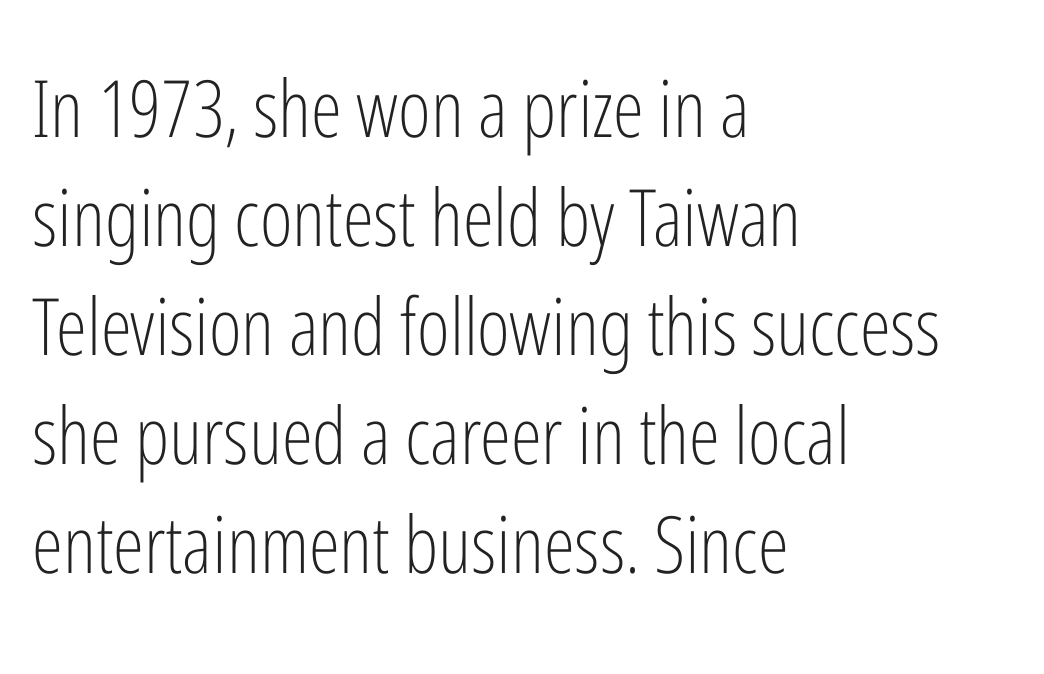
The image shows 79 px light, condensed sans-serif type, upright; set left-aligned, normal line spacing (1.38x), normal letter spacing, not underlined; low stroke contrast and a medium x-height.
